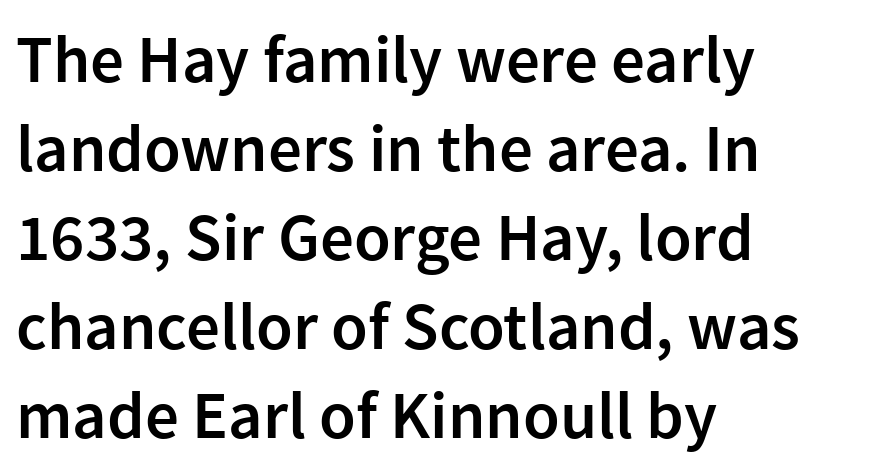
Q: Is the text bold? A: Semi-bold.
Q: Is the text italic (slanted)? A: No, it is upright.
Q: Is the typeface a serif or a sans-serif typeface? A: Sans-serif.
Q: Is the text underlined? A: No.
Q: How is the paragraph aligned? A: Left-aligned.
Q: Is the spacing between letters normal or unusually wide? A: Normal.
Q: Is the spacing between lines tight, normal or loose? A: Normal.
Q: Width (condensed, normal, or wide)? A: Normal.
Q: x-height? A: Medium.
Q: Monospaced? A: No.
